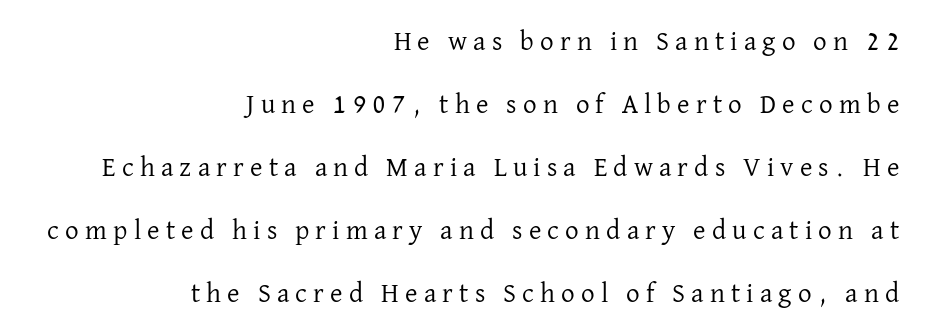
Where is the straight margin? On the right. Leading: increased. Counters stay open thanks to moderate or lighter strokes. Unlike italic type, these characters show no tilt at all. Honestly, the letter spacing is so wide it's the main thing you notice.
